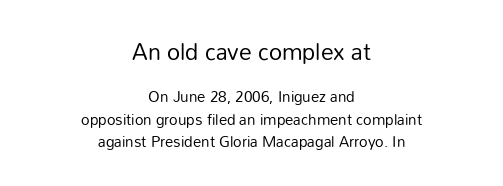
Q: Is the text bold? A: No.
Q: Is the text italic (slanted)? A: No, it is upright.
Q: Is the text underlined? A: No.
Q: How is the paragraph aligned? A: Centered.
Q: Is the spacing between letters normal or unusually wide? A: Normal.
Q: Is the spacing between lines tight, normal or loose? A: Normal.
Q: Which block of text is set in a larger size, the first (top) or the second (bottom)? A: The first (top) one.
